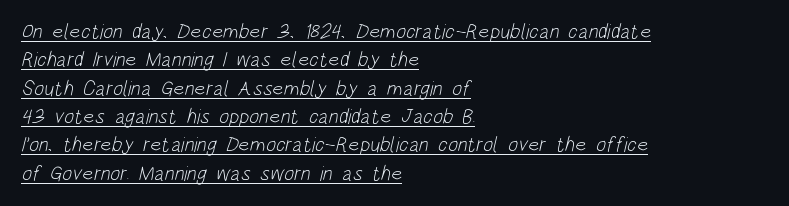
{"bold": "no", "underline": "yes", "align": "left", "line_spacing": "normal", "line_spacing_ratio": 1.35, "letter_spacing": "normal", "letter_spacing_em": 0.0, "glyph_px": 21}
